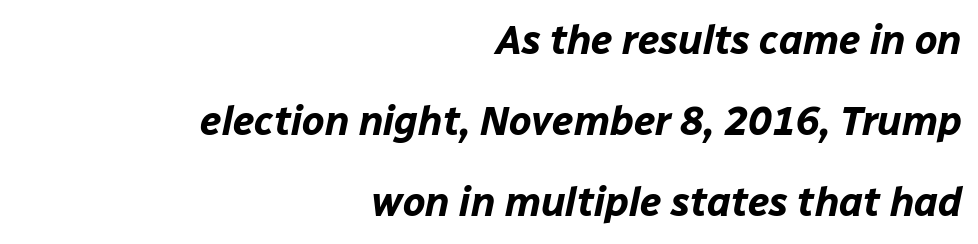
The image shows 40 px bold type, italic (leaning right); set right-aligned, loose line spacing (2.03x), normal letter spacing, not underlined; low stroke contrast and a medium x-height.
